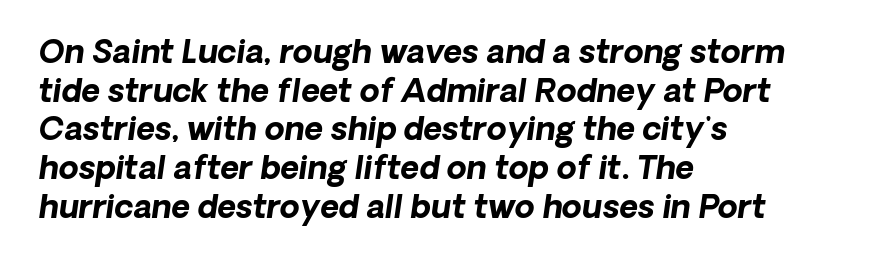
Summary of weight: heavy, a full bold. Style check: oblique. Decoration check: the copy has no underline. A typesetter would call this zero additional tracking. The paragraph shown leans on its left margin.
